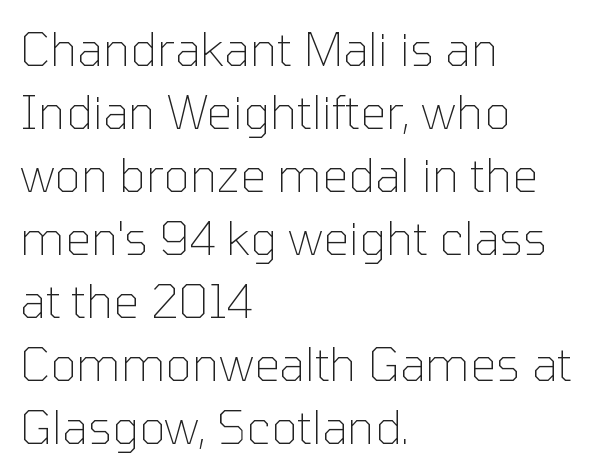
Spacing verdict: proportional, widths tailored to each character. Weight class: somewhere from thin through regular. Rendered with straight, roman letterforms. Spacing between characters is what you'd get straight out of the box. Is this a sans? Yes — the strokes have no serifs. Quick note: underline off.
